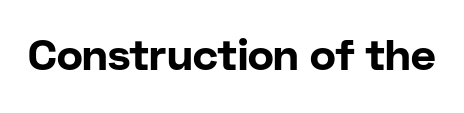
I'd call this a sans setting — the letters go barefoot. It's the straight-up-and-down kind of type. This rendering leaves character spacing at its baseline value. The face used here is proportionally spaced, like ordinary book or web type. Heft: maximum for text — a bold. Clear beneath every line of the passage.
